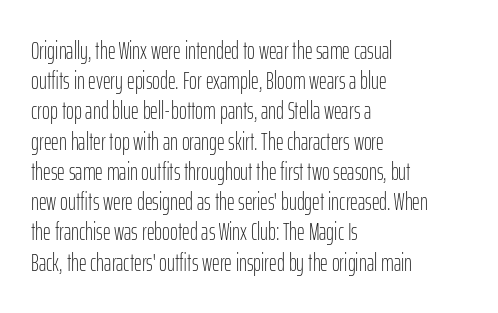
Q: Is the text bold? A: No.
Q: Is the text italic (slanted)? A: No, it is upright.
Q: Is the text underlined? A: No.
Q: How is the paragraph aligned? A: Left-aligned.
Q: Is the spacing between letters normal or unusually wide? A: Normal.
Q: Is the spacing between lines tight, normal or loose? A: Normal.
